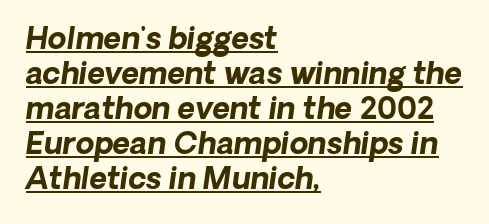
Q: Is the text bold? A: Yes.
Q: Is the text italic (slanted)? A: Yes, it leans right by about 8 degrees.
Q: Is the text underlined? A: Yes.
Q: How is the paragraph aligned? A: Left-aligned.
Q: Is the spacing between letters normal or unusually wide? A: Normal.
Q: Width (condensed, normal, or wide)? A: Normal.
Q: Stroke contrast? A: Low.
Q: x-height? A: Medium.
Q: Monospaced? A: No.
